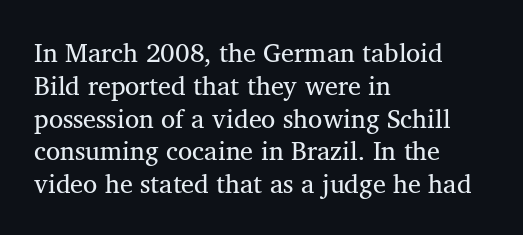
{"italic": "no", "bold": "no", "underline": "no", "align": "left", "line_spacing": "normal", "line_spacing_ratio": 1.26, "letter_spacing": "normal", "letter_spacing_em": 0.0, "glyph_px": 26}
